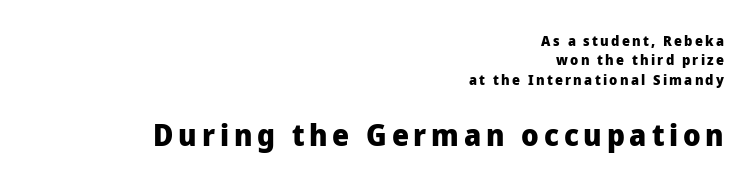
Q: Is the text bold? A: Yes.
Q: Is the text italic (slanted)? A: No, it is upright.
Q: Is the typeface a serif or a sans-serif typeface? A: Sans-serif.
Q: Is the text underlined? A: No.
Q: How is the paragraph aligned? A: Right-aligned.
Q: Is the spacing between lines tight, normal or loose? A: Normal.
Q: Which block of text is set in a larger size, the first (top) or the second (bottom)? A: The second (bottom) one.
Q: Width (condensed, normal, or wide)? A: Normal.
Q: Stroke contrast? A: Low.
Q: x-height? A: Medium.
Q: Monospaced? A: No.
